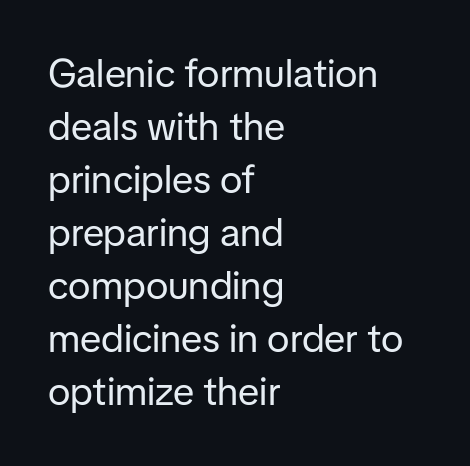
The image shows 39 px regular-weight sans-serif type, upright; set left-aligned, normal line spacing (1.36x), normal letter spacing, not underlined; low stroke contrast and a medium x-height.
